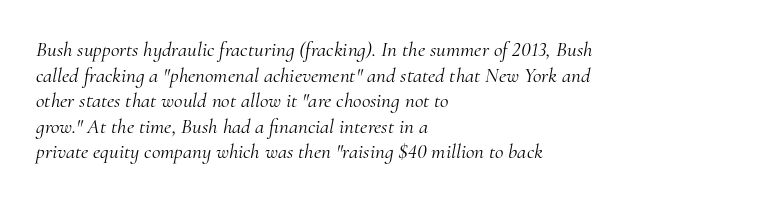
Q: Is the text bold? A: No.
Q: Is the text italic (slanted)? A: Yes, it leans right by about 10 degrees.
Q: Is the text underlined? A: No.
Q: How is the paragraph aligned? A: Left-aligned.
Q: Is the spacing between letters normal or unusually wide? A: Normal.
